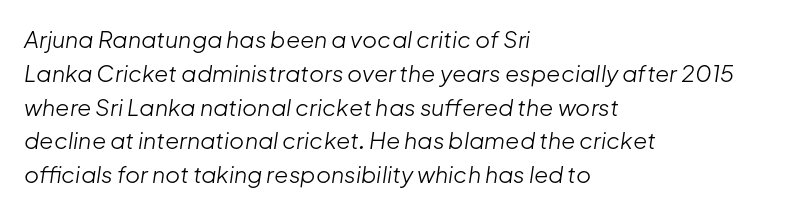
Q: Is the text bold? A: No.
Q: Is the text italic (slanted)? A: Yes, it leans right by about 8 degrees.
Q: Is the text underlined? A: No.
Q: How is the paragraph aligned? A: Left-aligned.
Q: Is the spacing between letters normal or unusually wide? A: Normal.
Q: Is the spacing between lines tight, normal or loose? A: Normal.
